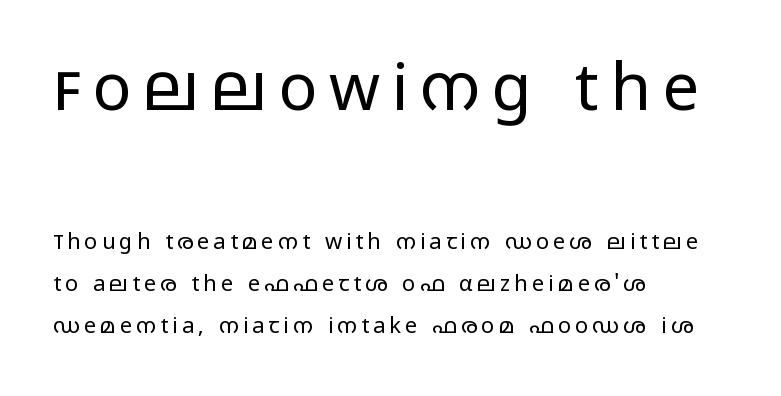
Q: Is the text bold? A: No.
Q: Is the text italic (slanted)? A: No, it is upright.
Q: Is the typeface a serif or a sans-serif typeface? A: Sans-serif.
Q: Is the text underlined? A: No.
Q: How is the paragraph aligned? A: Left-aligned.
Q: Is the spacing between lines tight, normal or loose? A: Loose.
Q: Which block of text is set in a larger size, the first (top) or the second (bottom)? A: The first (top) one.
Q: Width (condensed, normal, or wide)? A: Wide.
Q: Stroke contrast? A: Low.
Q: x-height? A: Medium.
Q: Monospaced? A: No.
